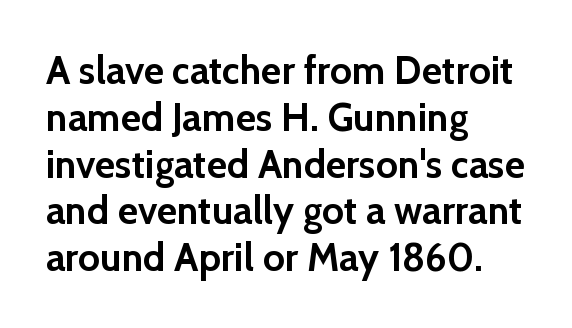
The image shows 39 px semibold sans-serif type, upright; set left-aligned, line spacing 1.2x, normal letter spacing, not underlined; a medium x-height.
